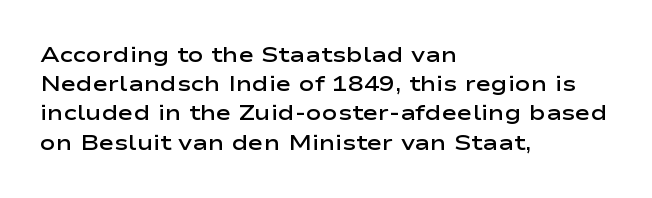
The image shows 21 px text type, upright; set left-aligned, normal line spacing (1.39x), normal letter spacing, not underlined.
